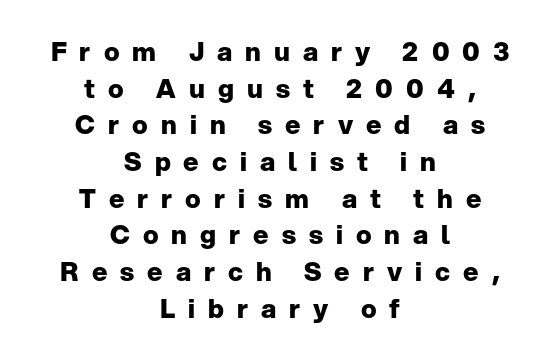
Type without underlining. Horizontally, the lines are justified to the midpoint only. This is roman type, the default non-slanted kind. Does the leading feel generous? No, just average.
